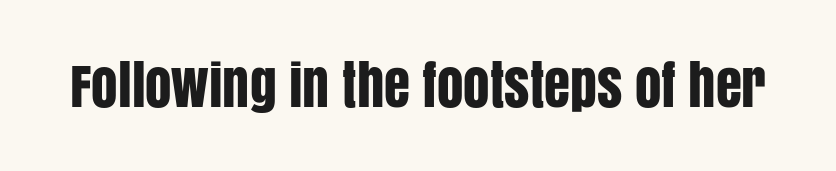
{"serif": "no", "italic": "no", "width": "condensed", "stroke_contrast": "low", "x_height": "large", "monospaced": "no", "underline": "no", "letter_spacing": "normal", "letter_spacing_em": 0.0, "glyph_px": 53}
